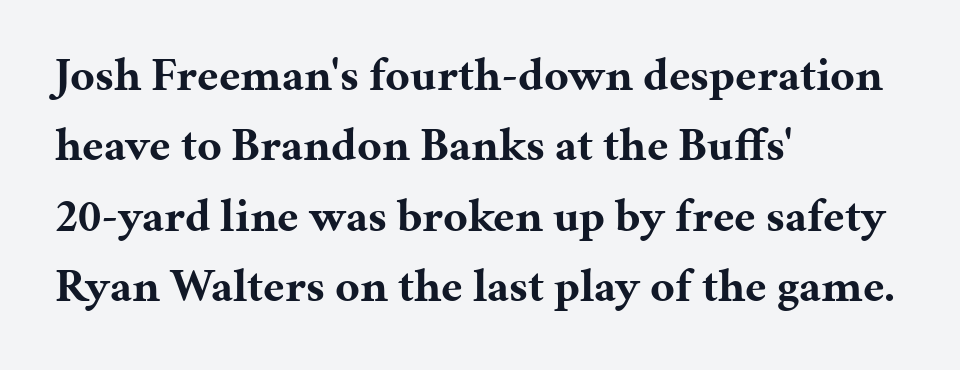
The image shows 47 px bold serif type, upright; set left-aligned, normal line spacing (1.5x), normal letter spacing, not underlined; medium stroke contrast and a medium x-height.
